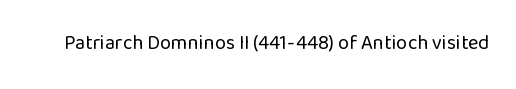
Q: Is the text bold? A: No.
Q: Is the text italic (slanted)? A: No, it is upright.
Q: Is the text underlined? A: No.
Q: Is the spacing between letters normal or unusually wide? A: Normal.
